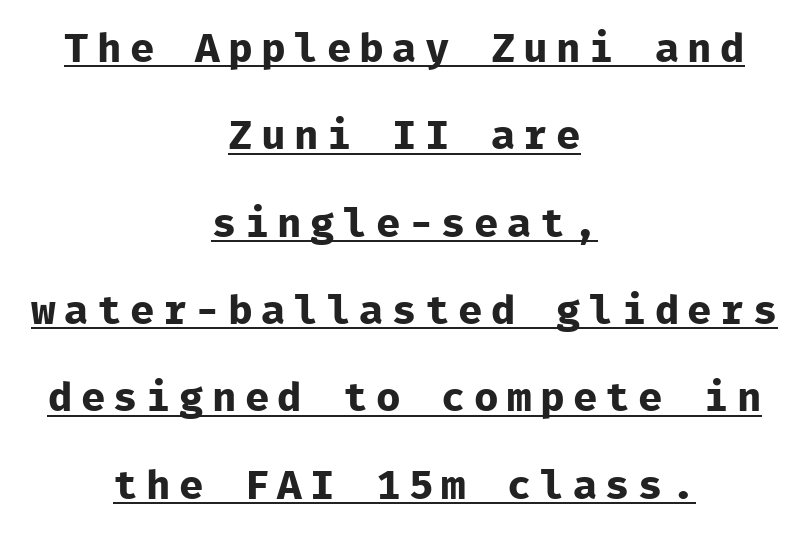
The image shows 41 px bold sans-serif type, upright, monospaced; set centered, loose line spacing (2.13x), unusually wide letter spacing (+0.2 em), underlined; low stroke contrast and a medium x-height.
